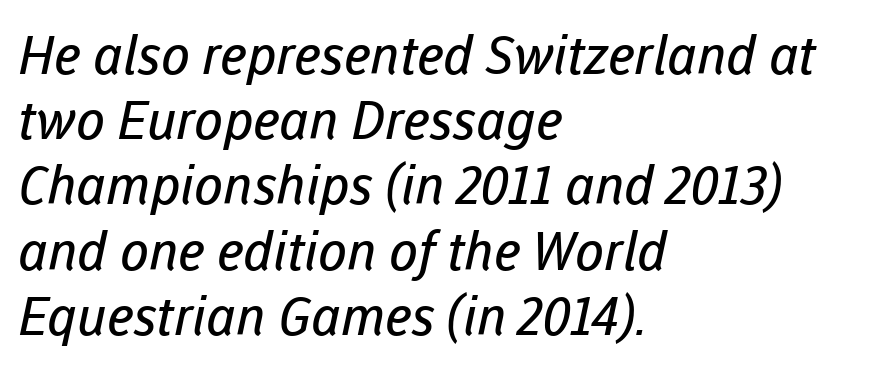
Q: Is the text bold? A: No.
Q: Is the typeface a serif or a sans-serif typeface? A: Sans-serif.
Q: Is the text underlined? A: No.
Q: How is the paragraph aligned? A: Left-aligned.
Q: Is the spacing between letters normal or unusually wide? A: Normal.
Q: Width (condensed, normal, or wide)? A: Normal.
Q: Stroke contrast? A: Low.
Q: x-height? A: Medium.
Q: Monospaced? A: No.
